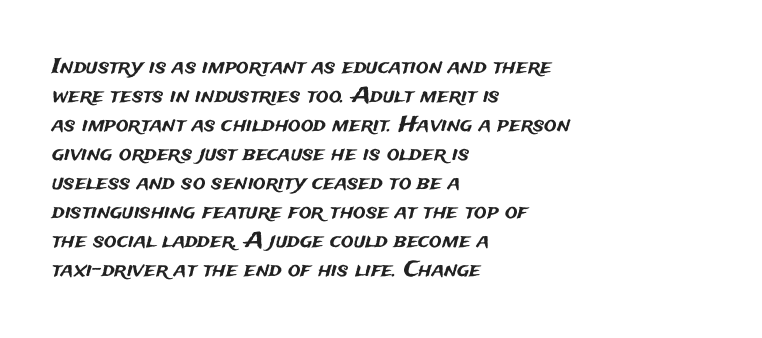
Does the leading feel generous? No, just average. Nobody touched the tracking dial on this one. Visually the block forms a straight wall on the left and a jagged coastline on the right.
